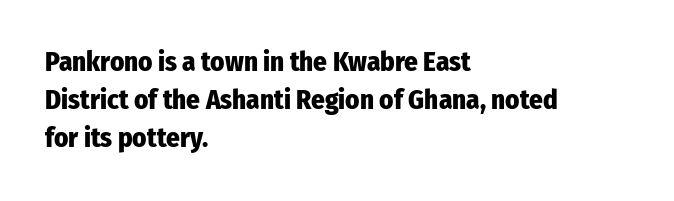
{"italic": "no", "bold": "yes", "underline": "no", "align": "left", "line_spacing": "normal", "line_spacing_ratio": 1.41, "letter_spacing": "normal", "letter_spacing_em": 0.0, "glyph_px": 27}
